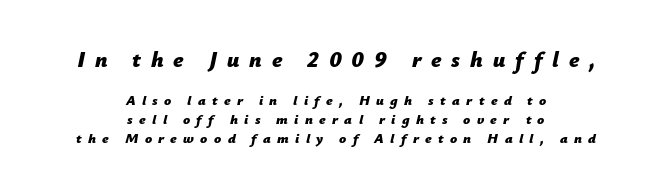
{"italic": "yes", "lean": "right", "slant_degrees": 12, "bold": "yes", "underline": "no", "align": "center", "line_spacing": "normal", "line_spacing_ratio": 1.34, "letter_spacing": "wide", "letter_spacing_em": 0.45, "larger_block": "first", "size_ratio": 1.57, "glyph_px": 22}
